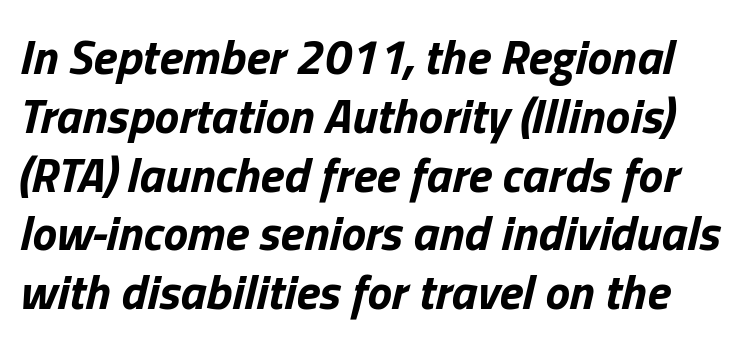
{"italic": "yes", "lean": "right", "slant_degrees": 13, "bold": "yes", "weight": "bold", "width": "normal", "stroke_contrast": "low", "x_height": "medium", "monospaced": "no", "underline": "no", "line_spacing_ratio": 1.2, "letter_spacing": "normal", "letter_spacing_em": 0.0, "glyph_px": 49}
